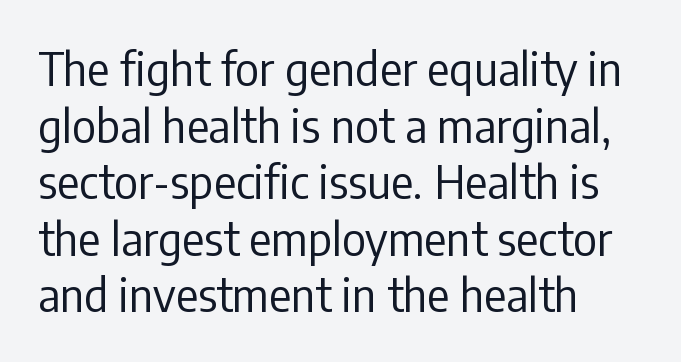
Q: Is the text bold? A: No.
Q: Is the text italic (slanted)? A: No, it is upright.
Q: Is the typeface a serif or a sans-serif typeface? A: Sans-serif.
Q: Is the text underlined? A: No.
Q: How is the paragraph aligned? A: Left-aligned.
Q: Is the spacing between letters normal or unusually wide? A: Normal.
Q: Width (condensed, normal, or wide)? A: Condensed.
Q: Stroke contrast? A: Low.
Q: x-height? A: Medium.
Q: Monospaced? A: No.
